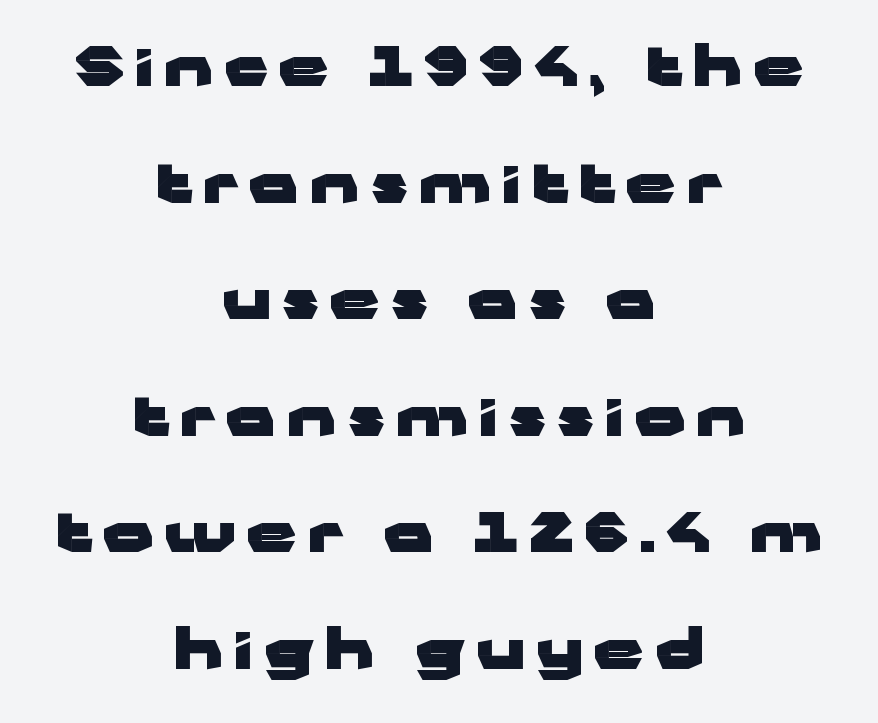
Serif or sans? Sans — the stroke terminals are bare. The strokes are fattened all the way to bold. No word sits above an underline. Typeset on center — no edge is straight. If you measured baseline to baseline, you'd find a long distance.
